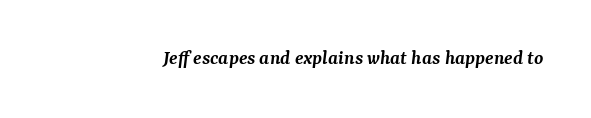
The tracking reads as untouched default to a designer's eye. Typographic density is moderately raised because the face is semibold. The string is rendered with underlining switched off. Slanted lettering throughout.
